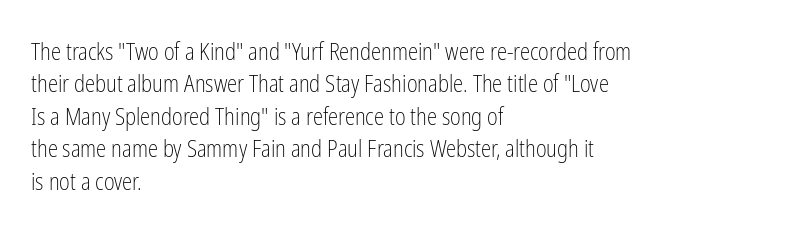
Q: Is the text bold? A: No.
Q: Is the text italic (slanted)? A: No, it is upright.
Q: Is the text underlined? A: No.
Q: How is the paragraph aligned? A: Left-aligned.
Q: Is the spacing between letters normal or unusually wide? A: Normal.
Q: Is the spacing between lines tight, normal or loose? A: Normal.
